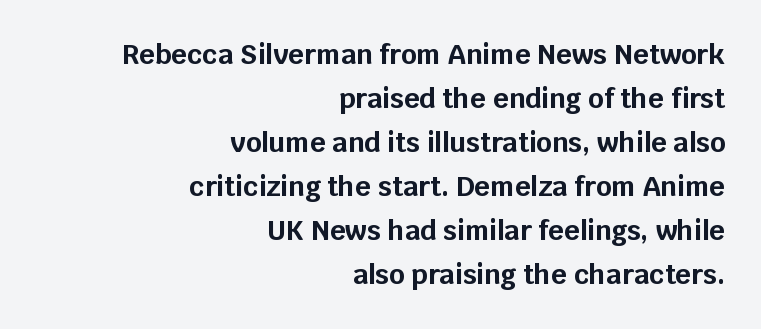
The image shows 27 px bold type, upright; set right-aligned, normal line spacing (1.63x), normal letter spacing, not underlined.
